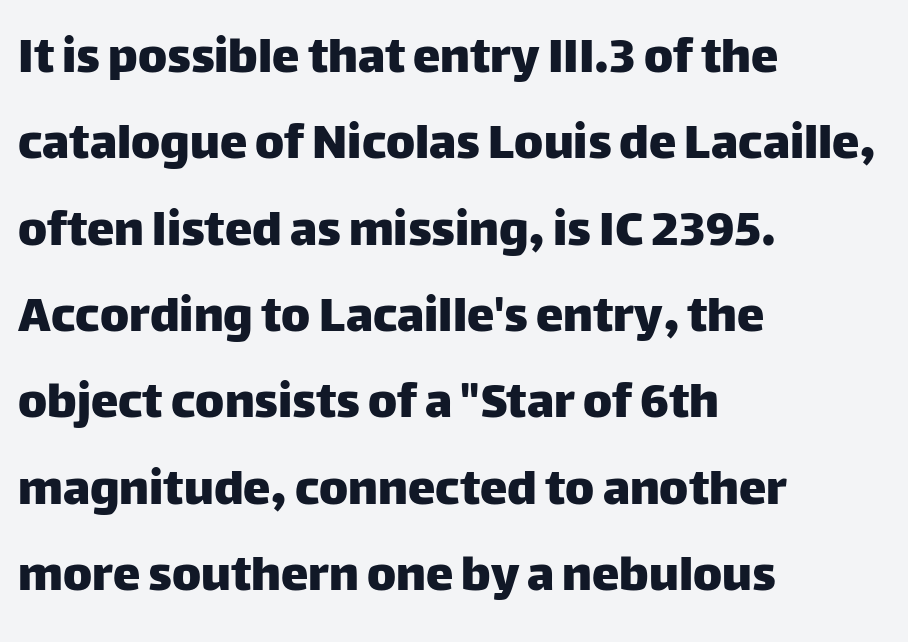
Q: Is the text italic (slanted)? A: No, it is upright.
Q: Is the typeface a serif or a sans-serif typeface? A: Sans-serif.
Q: Is the text underlined? A: No.
Q: How is the paragraph aligned? A: Left-aligned.
Q: Is the spacing between letters normal or unusually wide? A: Normal.
Q: Is the spacing between lines tight, normal or loose? A: Normal.
Q: Width (condensed, normal, or wide)? A: Normal.
Q: Stroke contrast? A: Low.
Q: x-height? A: Large.
Q: Monospaced? A: No.
